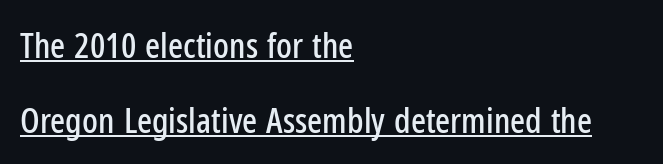
{"serif": "no", "italic": "no", "width": "condensed", "stroke_contrast": "low", "x_height": "medium", "monospaced": "no", "underline": "yes", "align": "left", "line_spacing": "loose", "line_spacing_ratio": 2.14, "letter_spacing": "normal", "letter_spacing_em": 0.0, "glyph_px": 35}
